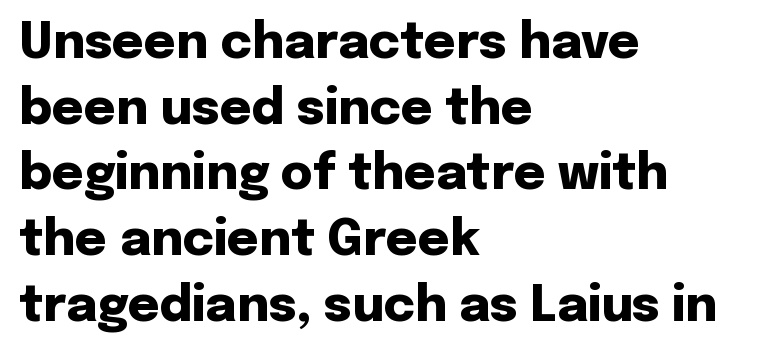
Normally led — the rows are evenly, conventionally spaced. The type sits square on the baseline with zero lean. Casual observation: everything's shoved over to the left. The baseline area is clear. Spacing verdict: proportional, widths tailored to each character. Are there feet on the stems? There aren't — it's a sans.
